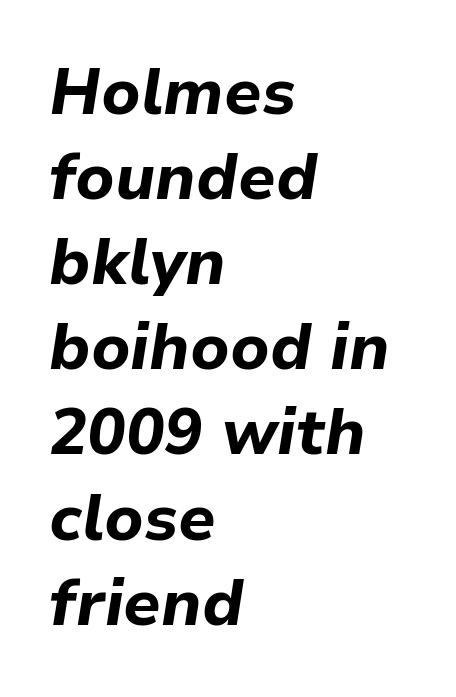
Q: Is the text bold? A: Yes.
Q: Is the text italic (slanted)? A: Yes, it leans right by about 9 degrees.
Q: Is the text underlined? A: No.
Q: How is the paragraph aligned? A: Left-aligned.
Q: Is the spacing between letters normal or unusually wide? A: Normal.
Q: Is the spacing between lines tight, normal or loose? A: Normal.
Q: Width (condensed, normal, or wide)? A: Normal.
Q: Stroke contrast? A: Low.
Q: x-height? A: Medium.
Q: Monospaced? A: No.
